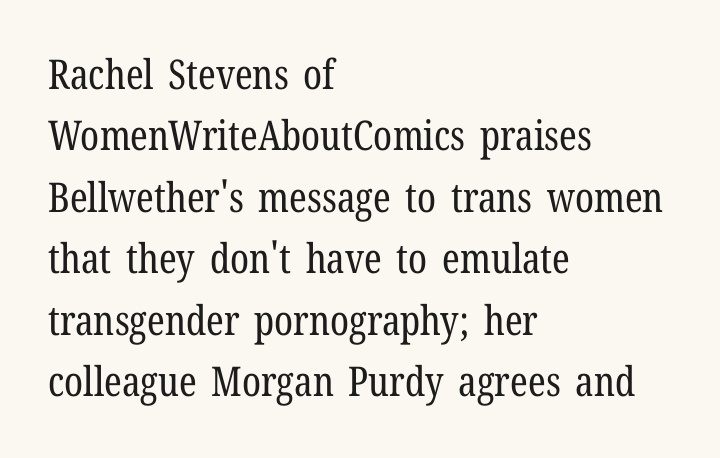
The typography opts for an upright posture over an oblique one. Typeset ragged right — the left edge is the straight one. Lines of text with bare space underneath. Note: serifs present on the glyphs.
